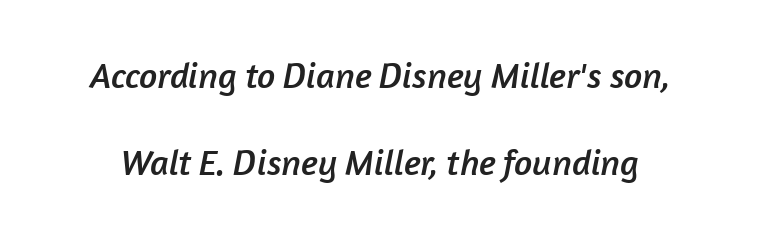
Q: Is the typeface a serif or a sans-serif typeface? A: Sans-serif.
Q: Is the text underlined? A: No.
Q: Is the spacing between letters normal or unusually wide? A: Normal.
Q: Is the spacing between lines tight, normal or loose? A: Loose.
Q: Width (condensed, normal, or wide)? A: Normal.
Q: Stroke contrast? A: Low.
Q: x-height? A: Medium.
Q: Monospaced? A: No.
